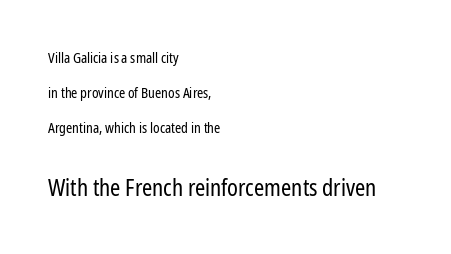
{"italic": "no", "bold": "no", "underline": "no", "align": "left", "line_spacing": "loose", "line_spacing_ratio": 2.5, "letter_spacing": "normal", "letter_spacing_em": 0.0, "larger_block": "second", "size_ratio": 1.64, "glyph_px": 23}
